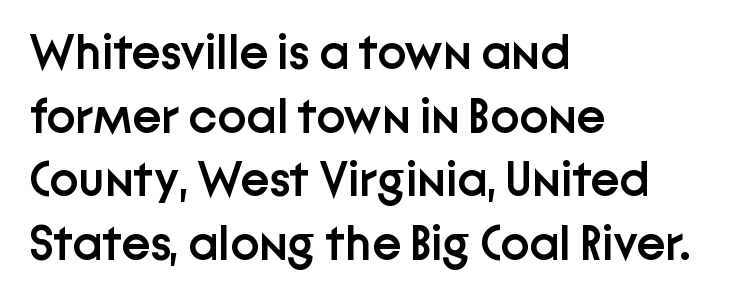
The image shows 49 px semibold sans-serif type, upright; set left-aligned, normal line spacing (1.3x), normal letter spacing, not underlined; low stroke contrast and a medium x-height.
